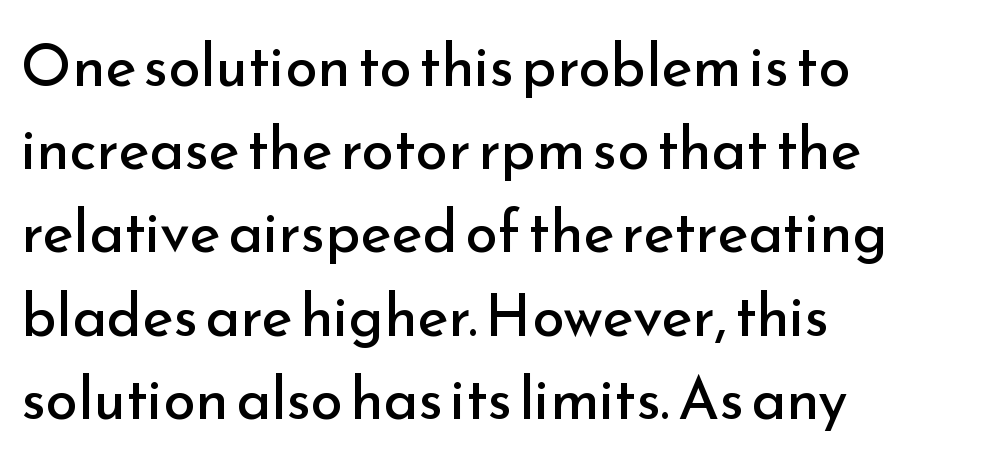
The image shows 59 px regular-weight sans-serif type, upright; set left-aligned, normal line spacing (1.41x), normal letter spacing, not underlined; low stroke contrast and a small x-height.
